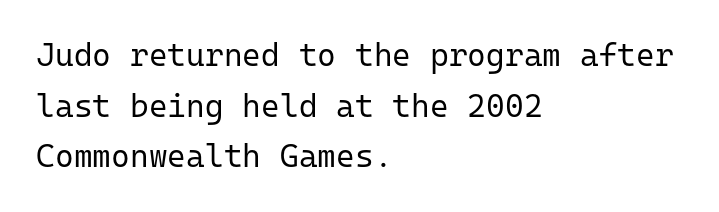
Q: Is the text bold? A: No.
Q: Is the text italic (slanted)? A: No, it is upright.
Q: Is the typeface a serif or a sans-serif typeface? A: Sans-serif.
Q: Is the text underlined? A: No.
Q: How is the paragraph aligned? A: Left-aligned.
Q: Is the spacing between letters normal or unusually wide? A: Normal.
Q: Is the spacing between lines tight, normal or loose? A: Normal.
Q: Width (condensed, normal, or wide)? A: Normal.
Q: Stroke contrast? A: Low.
Q: x-height? A: Medium.
Q: Monospaced? A: Yes.
